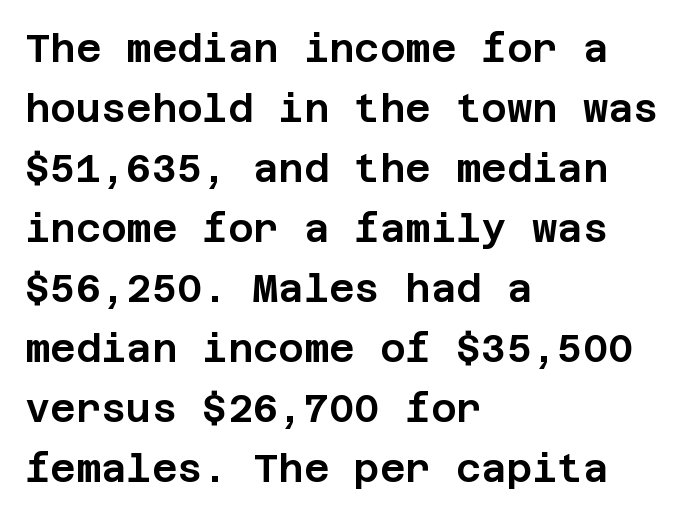
This block has exactly the height ordinary leading produces. These lines stack with their left ends in a neat column. Are there feet on the stems? There aren't — it's a sans. Standard letterfit; no display-style spreading of the glyphs. Beneath every word, the page is bare. Unlike italic type, these characters show no tilt at all.
